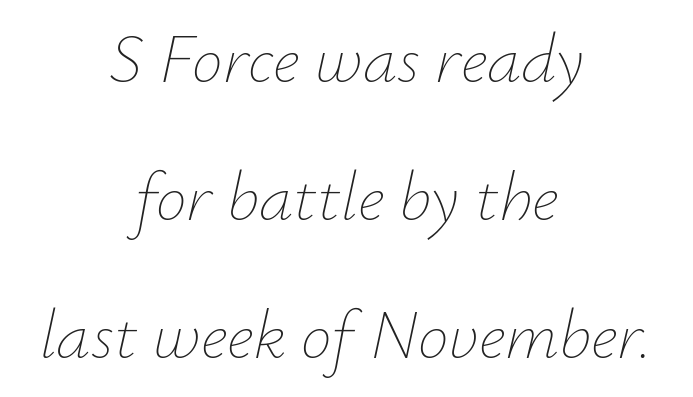
On a weight scale, this lands at 450 or below. These lines stand farther apart than default settings would place them. Notice how the stems are inclined rather than vertical — that's the hallmark of italics. Each letter keeps its own natural width here, so spacing adapts to shape. Unmarked baselines from the first word to the last.
